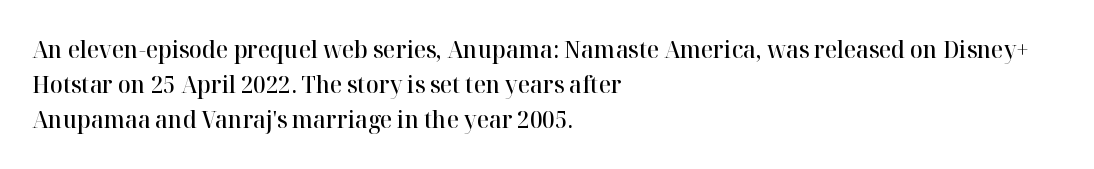
The image shows 24 px text type, upright; set left-aligned, normal line spacing (1.46x), normal letter spacing, not underlined.
